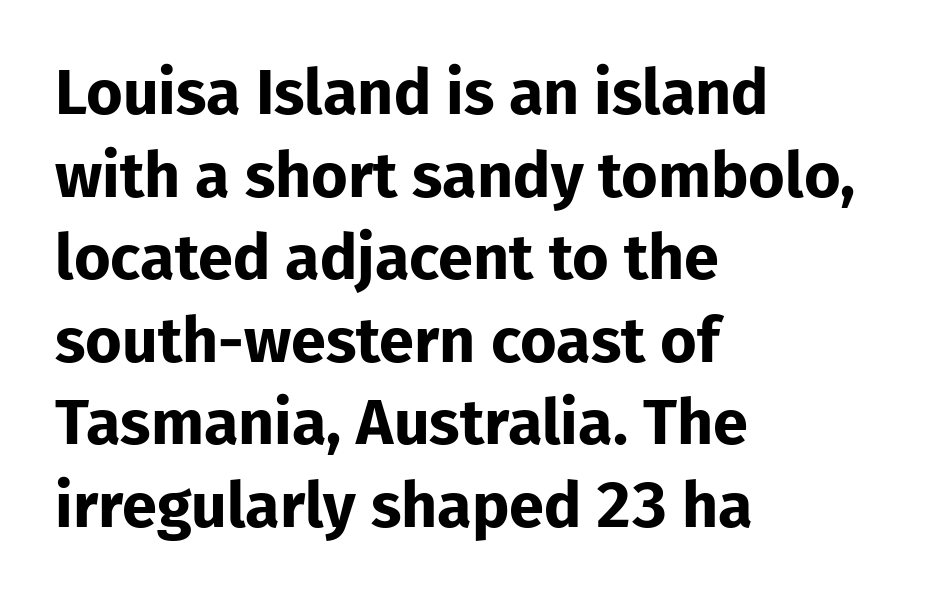
Rule under the text: the space is simply empty. You'd pick this weight for a headline — it's a proper bold. Spacing verdict: proportional, widths tailored to each character. The typography opts for an upright posture over an oblique one. This sample keeps an unexceptional amount of space between lines.
